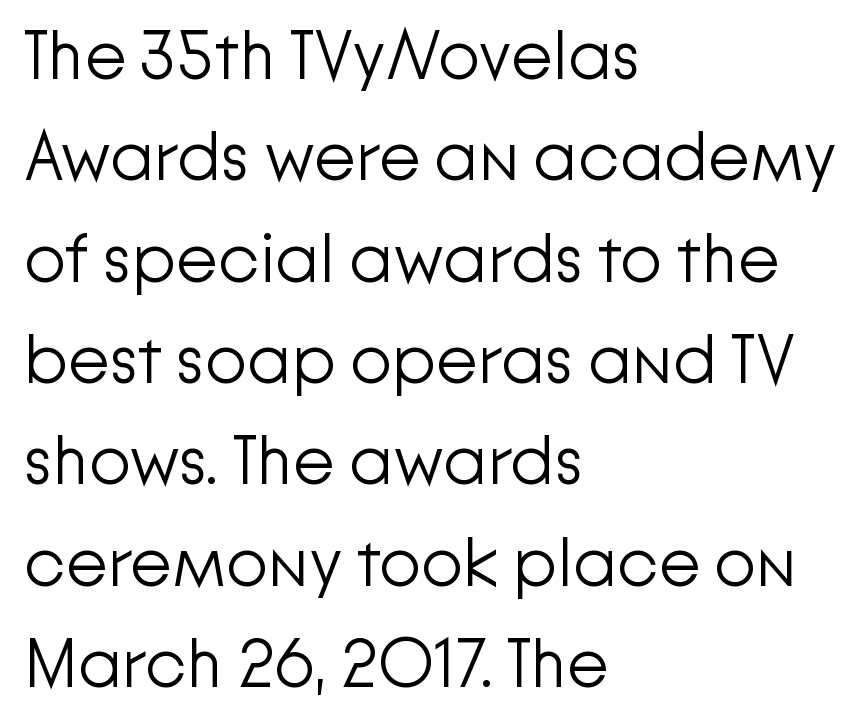
The image shows 68 px light sans-serif type, upright; set left-aligned, normal line spacing (1.49x), normal letter spacing, not underlined; low stroke contrast and a medium x-height.
